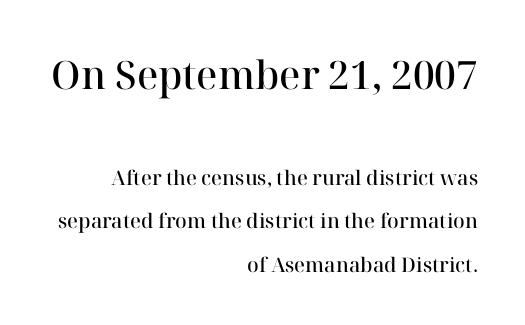
The image shows 39 px semibold serif type, upright; set right-aligned, loose line spacing (2.17x), normal letter spacing, not underlined; the first (top) block is 1.95x larger; high stroke contrast and a medium x-height.
